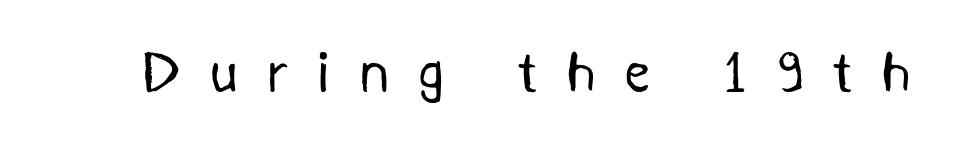
The image shows 58 px regular-weight sans-serif type; set unusually wide letter spacing (+0.47 em), not underlined; medium stroke contrast and a medium x-height.
